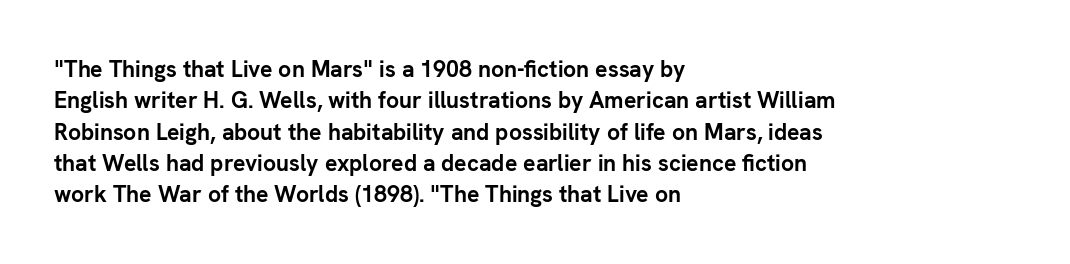
The image shows 23 px bold type, upright; set left-aligned, normal line spacing (1.36x), normal letter spacing, not underlined.
